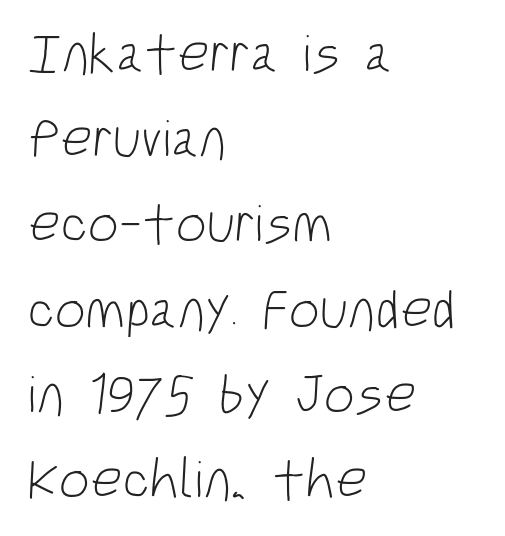
This is sans-serif lettering, the kind often seen on screens and signage. Compared with a typical body face, this is equally light or lighter still. The line-height multiplier appears to be the usual default. Varying glyph widths throughout — classic text-font behaviour.
